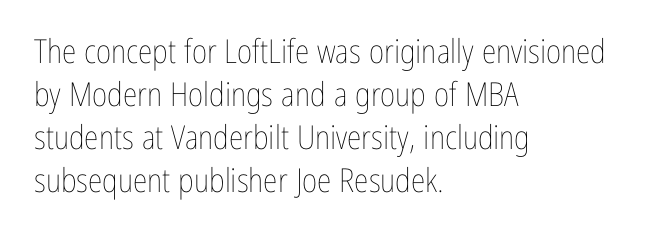
The glyphs are unaccompanied by any horizontal stroke below them. Every stem runs plumb, perpendicular to the baseline. Stems here are at most as thick as an everyday book face. Leading matches the norm, producing a regular column. Letter spacing: default. Notice how the passage keeps a crisp vertical edge on the left only.
